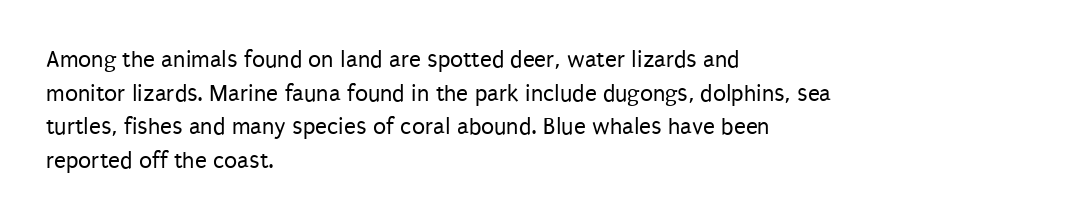
Q: Is the text bold? A: No.
Q: Is the text italic (slanted)? A: No, it is upright.
Q: Is the text underlined? A: No.
Q: How is the paragraph aligned? A: Left-aligned.
Q: Is the spacing between letters normal or unusually wide? A: Normal.
Q: Is the spacing between lines tight, normal or loose? A: Normal.
